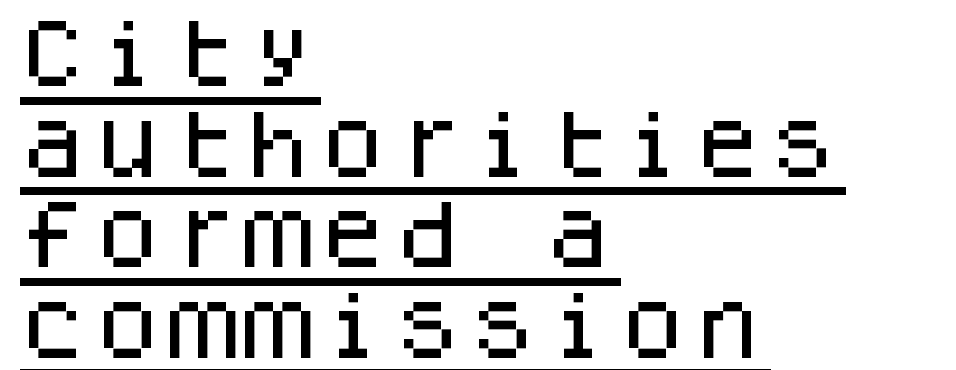
Caption: lettering with a line underneath. Left-aligned paragraph, ragged on the right. Nobody touched the tracking dial on this one. Fixed-width glyphs throughout — classic coding-font behaviour. Characters remain perfectly vertical along every line. Look at the bottom of the vertical strokes: they stop flat, with no serifs.
